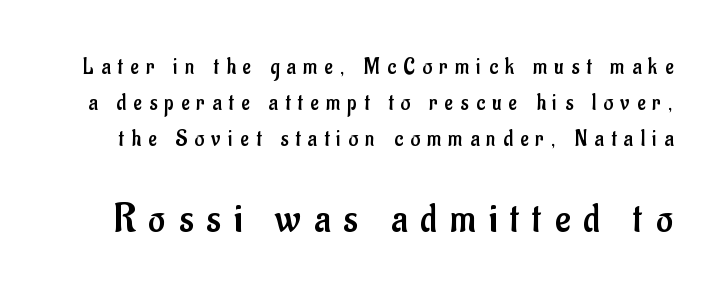
Spacing between characters has been opened up far beyond the box default. Posture: straight, roman, zero tilt. A typesetter would call this proportional, since set widths differ per character. The rendering uses a moderate line-height, typical for paragraphs. Nope, no serifs anywhere on these letters.
